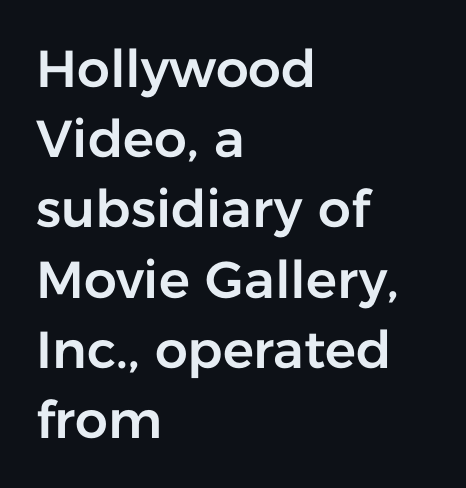
This sample has the flowing, uneven cadence of proportional lettering. Serifs: no, the terminals of the letterforms are clean. One-word summary of the alignment: left. Rule under the text: the space is simply empty. Ascenders rise straight up at ninety degrees.
